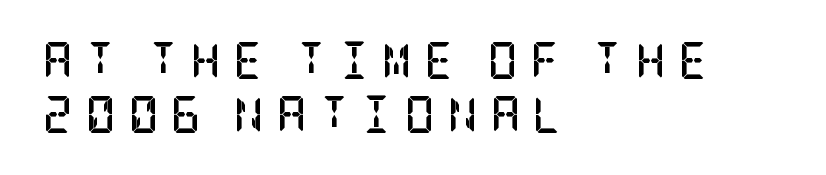
The image shows 37 px semibold, condensed serif type, upright; set left-aligned, normal line spacing (1.45x), unusually wide letter spacing (+0.34 em), not underlined; low stroke contrast and a large x-height.
